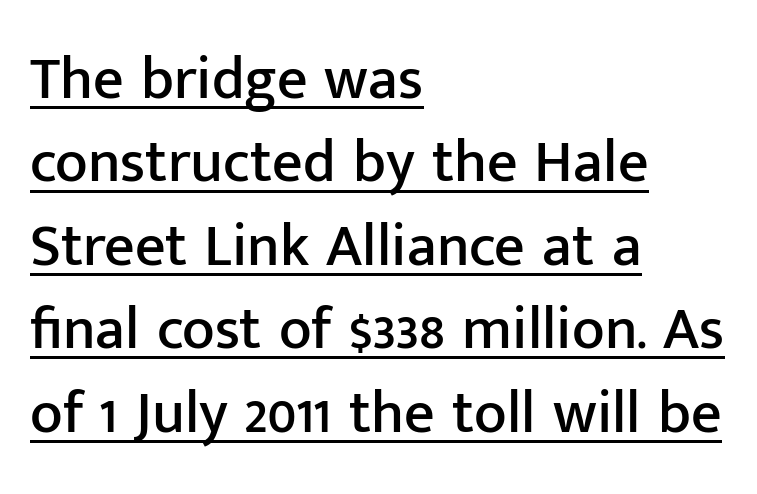
This is underlined copy, the kind a proofreader might mark for attention. A normal amount of white space separates one row of letters from the next. A typesetter would mark this as roman, not italic. A typesetter would label this face a sans. Spacing verdict: proportional, widths tailored to each character. Caption: multi-line text, flush left, ragged right.
